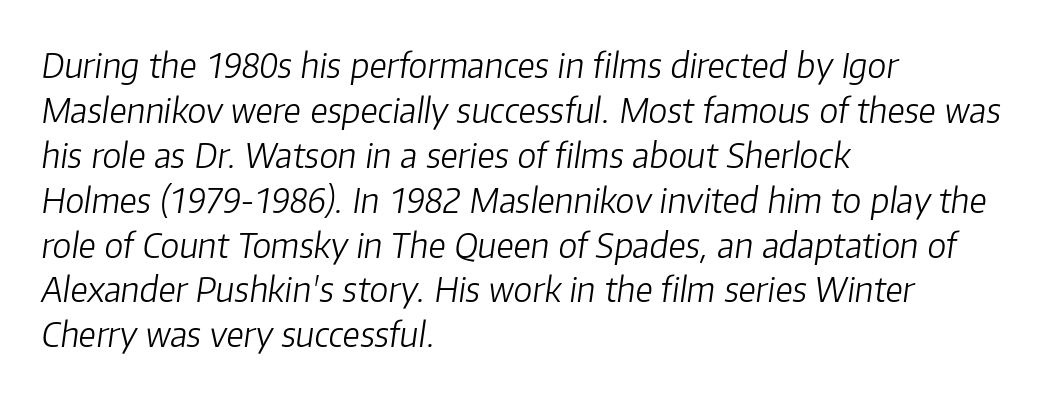
Evenly set lines give the paragraph a standard silhouette. The passage shown leans; its letterforms are oblique. Honestly, there is no underline to notice here at all. Weight: regular or lighter. Each letter keeps its own natural width here, so spacing adapts to shape.
